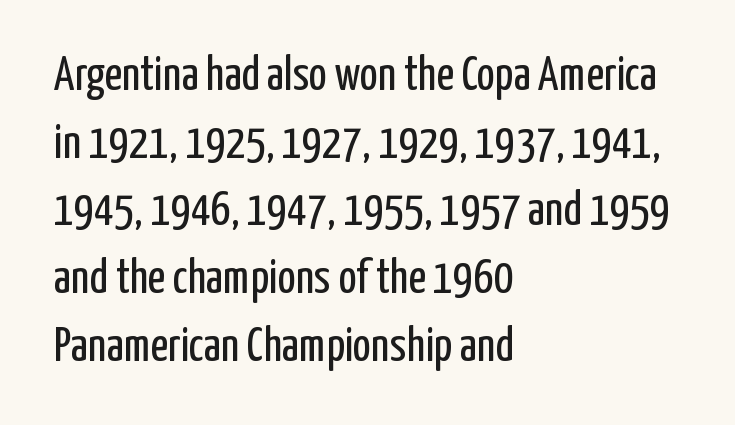
{"serif": "no", "italic": "no", "bold": "no", "weight": "regular", "width": "condensed", "stroke_contrast": "low", "x_height": "medium", "monospaced": "no", "underline": "no", "align": "left", "line_spacing": "normal", "line_spacing_ratio": 1.41, "letter_spacing": "normal", "letter_spacing_em": 0.0, "glyph_px": 48}
